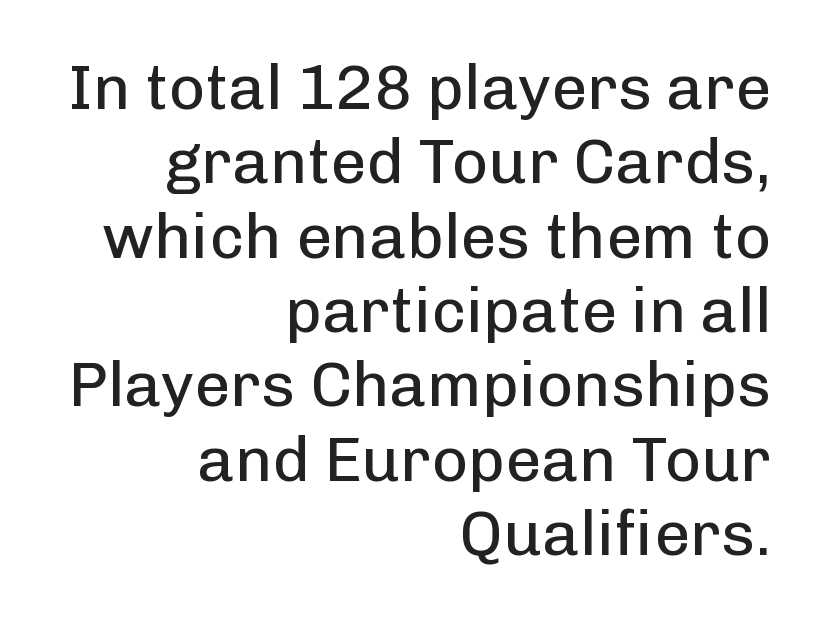
Only glyphs here, with clear space below each row. Weight: in the light-to-regular range. There is no visible air inserted between adjacent glyphs. Serif or sans? Sans — the stroke terminals are bare.
